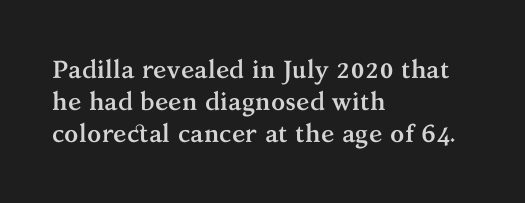
{"italic": "no", "bold": "yes", "underline": "no", "align": "left", "line_spacing": "normal", "line_spacing_ratio": 1.29, "letter_spacing": "normal", "letter_spacing_em": 0.0, "glyph_px": 25}
